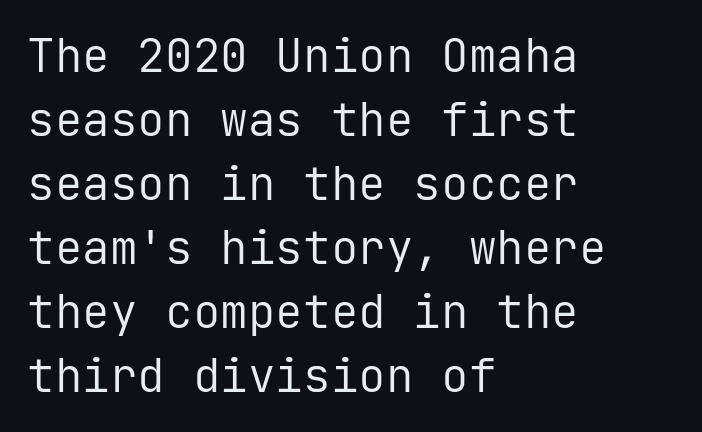
{"serif": "no", "italic": "no", "bold": "no", "weight": "regular", "width": "normal", "stroke_contrast": "low", "x_height": "medium", "monospaced": "yes", "underline": "no", "align": "left", "line_spacing": "normal", "line_spacing_ratio": 1.39, "letter_spacing": "normal", "letter_spacing_em": 0.0, "glyph_px": 46}
